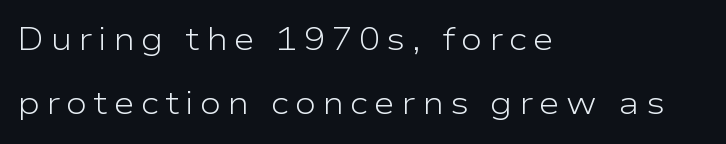
{"serif": "no", "italic": "no", "bold": "no", "weight": "light", "width": "wide", "stroke_contrast": "low", "x_height": "medium", "monospaced": "no", "underline": "no", "align": "left", "line_spacing": "loose", "line_spacing_ratio": 2.01, "glyph_px": 32}
